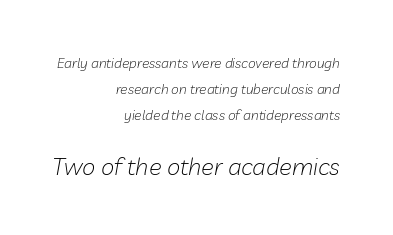
Check the space under the baseline: it is left empty. Reading top to bottom, the characters get bigger at the block break. There is no visible air inserted between adjacent glyphs. Layout note: lines flush right.
